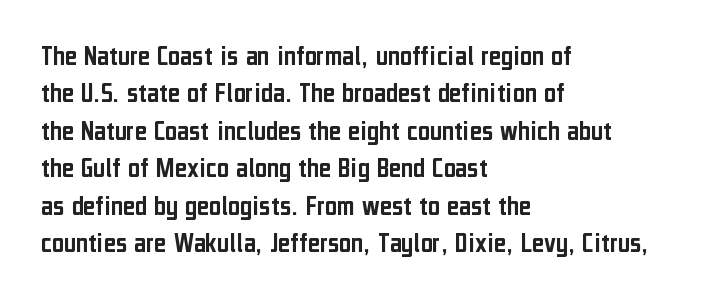
The image shows 29 px condensed sans-serif type, upright; set left-aligned, normal line spacing (1.29x), normal letter spacing, not underlined; low stroke contrast and a medium x-height.
